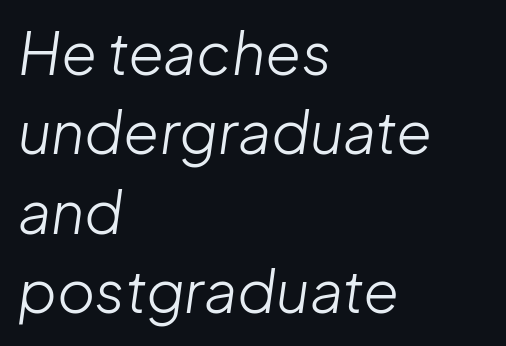
The image shows 58 px light type, italic (leaning right); set left-aligned, normal line spacing (1.37x), normal letter spacing, not underlined; low stroke contrast and a medium x-height.
